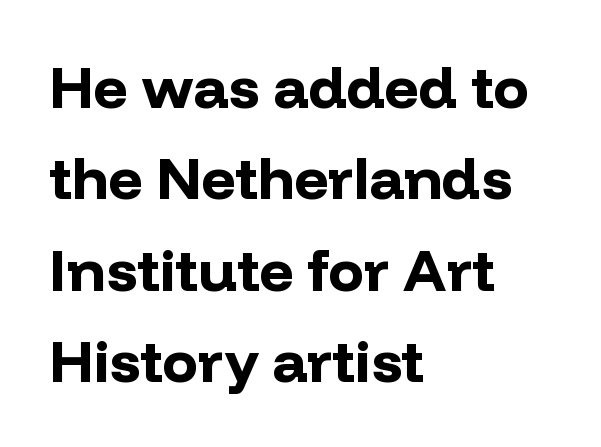
This rendering uses left alignment, leaving the right contour irregular. Are there feet on the stems? There aren't — it's a sans. Each glyph is drawn with heavy, bold strokes. Quick note: not italic, upright.
